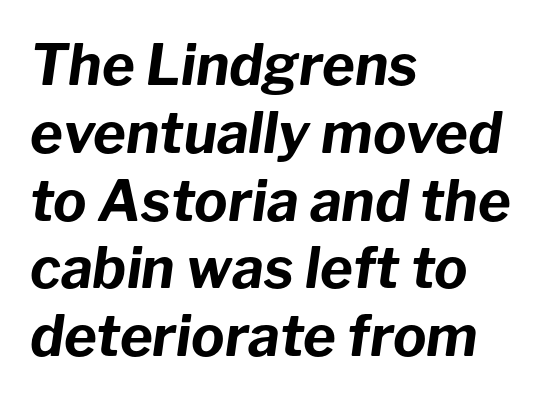
The image shows 56 px bold type, italic (leaning right); set left-aligned, line spacing 1.21x, normal letter spacing, not underlined; low stroke contrast and a medium x-height.
